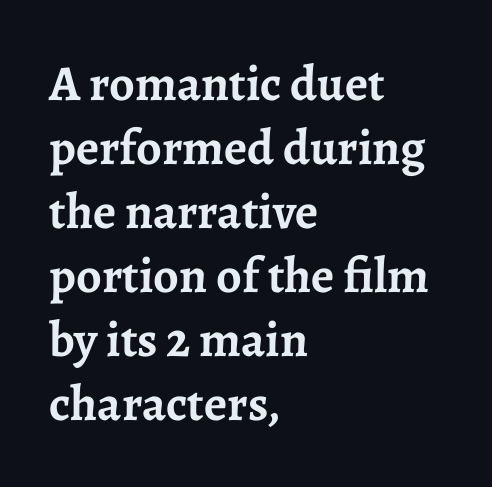
You could not count columns in this text — the font is proportionally spaced. The passage is arranged the way most books set body copy — flush left. The glyphs in this specimen are seriffed. Here the glyphs are tracked normally, forming tight word shapes. Unmarked baselines from the first word to the last.
